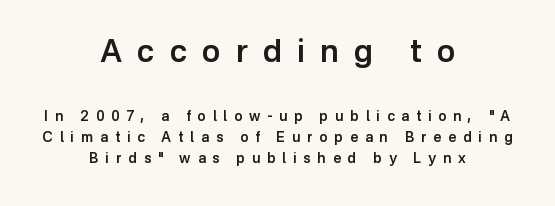
Spacing verdict: proportional, widths tailored to each character. These lines are composed in type without serifs. The text block is weighted toward neither margin, spreading evenly from the middle. This sample uses expanded letter spacing, leaving extra air between glyphs.
